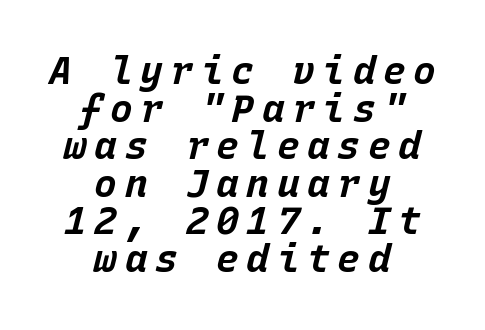
Q: Is the text bold? A: Yes.
Q: Is the text italic (slanted)? A: Yes, it leans right by about 15 degrees.
Q: Is the text underlined? A: No.
Q: How is the paragraph aligned? A: Centered.
Q: Is the spacing between letters normal or unusually wide? A: Unusually wide.
Q: Is the spacing between lines tight, normal or loose? A: Tight.
Q: Width (condensed, normal, or wide)? A: Normal.
Q: Stroke contrast? A: Low.
Q: x-height? A: Large.
Q: Monospaced? A: Yes.
